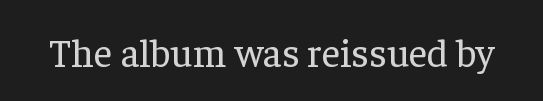
Examine the stroke ends and you'll spot serifs. Note the varied advance widths — an 'i' is clearly narrower than an 'm'. Caption: standard tracking, unaltered. This sample uses an upright cut, with every glyph sitting square on the baseline. The gap between lines stays unmarked. The font sits on the lighter half of the weight spectrum, regular included.
